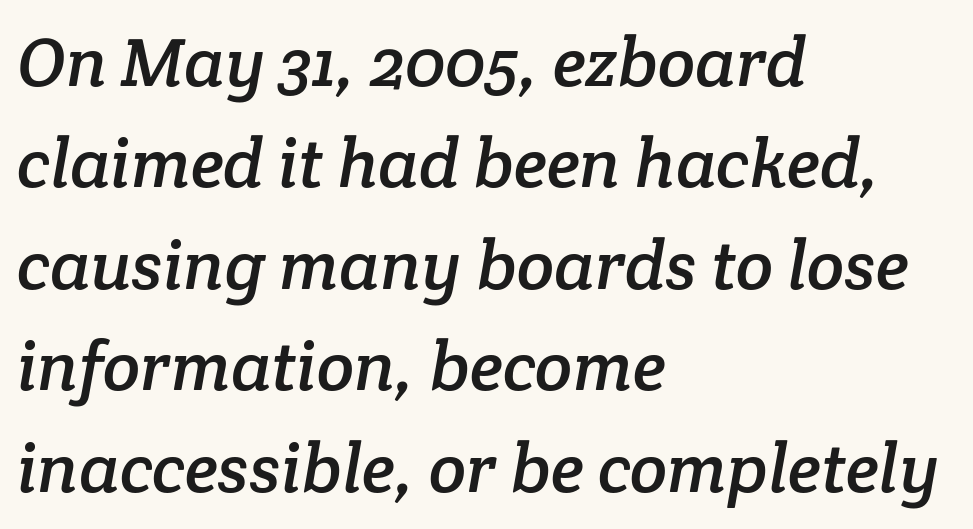
The image shows 69 px serif type; set left-aligned, normal line spacing (1.47x), normal letter spacing, not underlined; low stroke contrast and a medium x-height.
